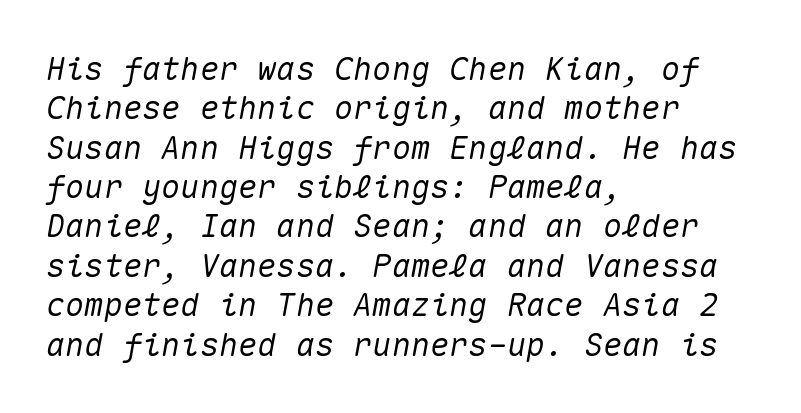
In terms of posture, this sample is oblique. Every character here occupies the same horizontal width, giving the sample a typewriter-like rhythm. These lines stack with their left ends in a neat column. How are the letters spaced? Ordinarily, with no added tracking. The foot of each line stays bare and open.
